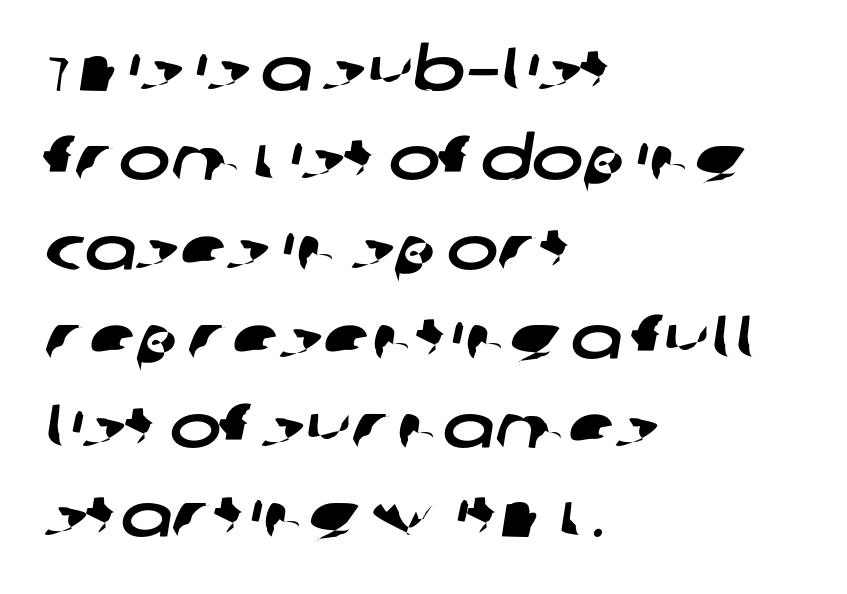
Q: Is the typeface a serif or a sans-serif typeface? A: Sans-serif.
Q: Is the text underlined? A: No.
Q: How is the paragraph aligned? A: Left-aligned.
Q: Is the spacing between letters normal or unusually wide? A: Normal.
Q: Is the spacing between lines tight, normal or loose? A: Normal.
Q: Width (condensed, normal, or wide)? A: Wide.
Q: Stroke contrast? A: Low.
Q: x-height? A: Large.
Q: Monospaced? A: No.
